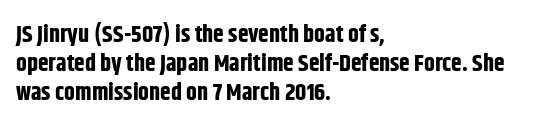
The image shows 24 px bold type, upright; set left-aligned, line spacing 1.21x, normal letter spacing, not underlined.
